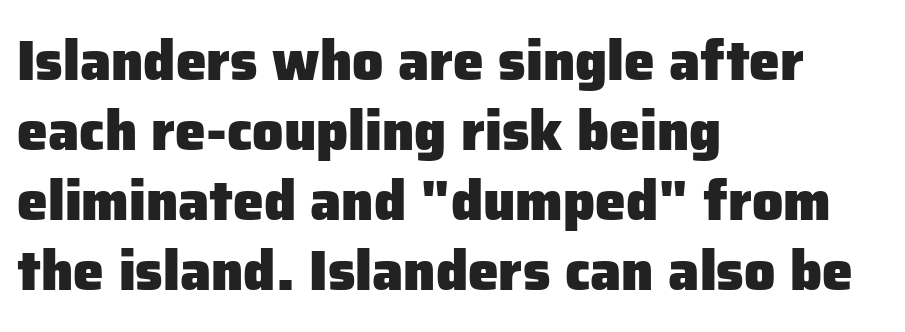
You could call the tracking neutral — neither tight nor loose. I'd call this a sans setting — the letters go barefoot. These lines sit exactly where default settings would place them. In terms of posture, this sample is upright.
